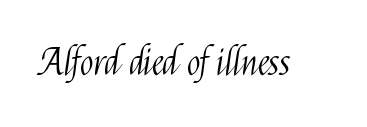
The image shows 36 px light, condensed sans-serif type; set normal letter spacing, not underlined; medium stroke contrast and a medium x-height.
